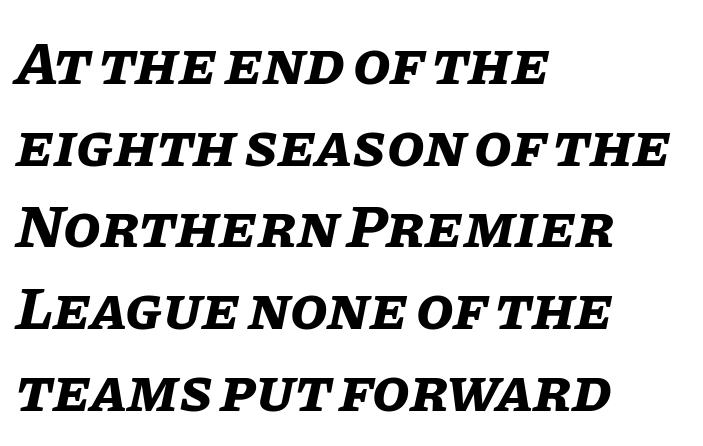
The image shows 61 px bold type, italic (leaning right); set left-aligned, normal line spacing (1.34x), normal letter spacing, not underlined; low stroke contrast and a large x-height.
